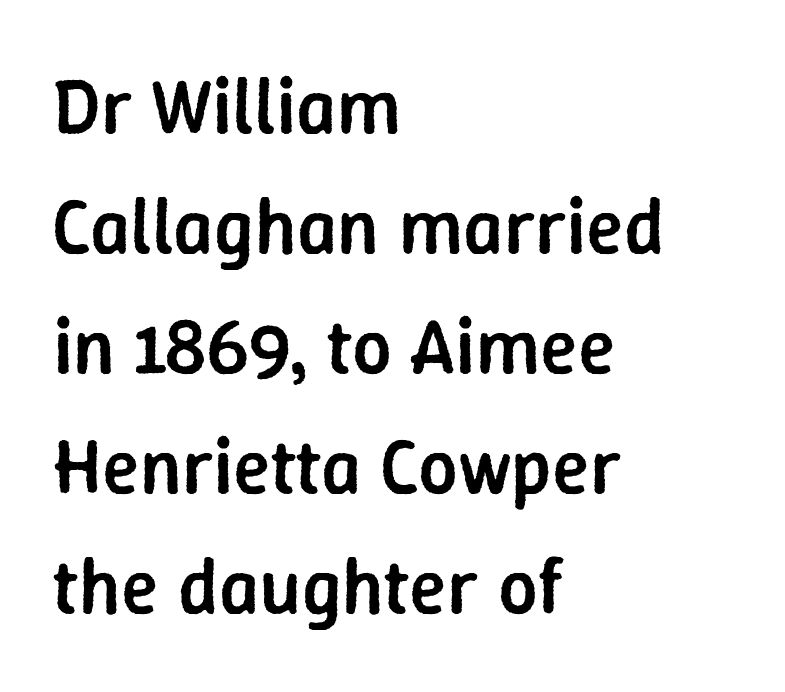
The image shows 78 px semibold sans-serif type, upright; set left-aligned, normal line spacing (1.54x), normal letter spacing, not underlined; low stroke contrast and a medium x-height.
